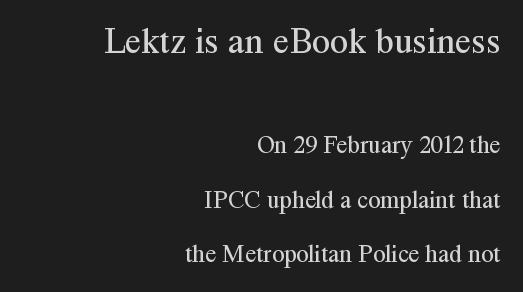
{"serif": "yes", "italic": "no", "bold": "no", "weight": "regular", "width": "normal", "stroke_contrast": "medium", "x_height": "medium", "monospaced": "no", "underline": "no", "align": "right", "line_spacing": "loose", "line_spacing_ratio": 2.18, "letter_spacing": "normal", "letter_spacing_em": 0.0, "larger_block": "first", "size_ratio": 1.48, "glyph_px": 37}
